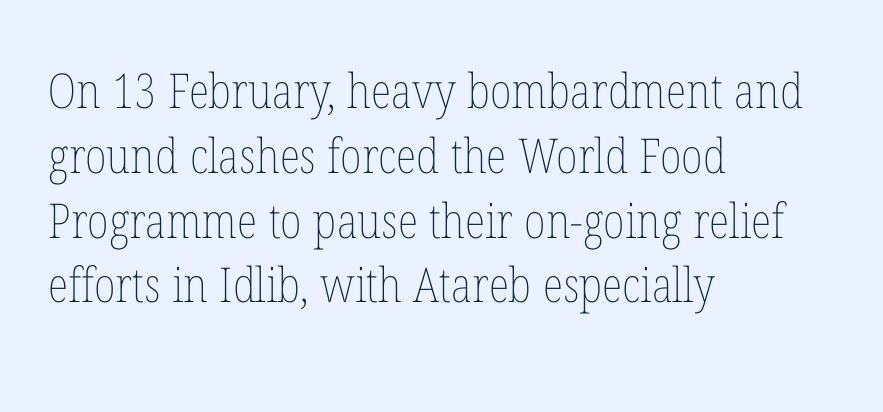
{"italic": "no", "bold": "no", "weight": "thin", "width": "condensed", "stroke_contrast": "low", "x_height": "medium", "monospaced": "no", "underline": "no", "align": "left", "line_spacing": "normal", "line_spacing_ratio": 1.35, "letter_spacing": "normal", "letter_spacing_em": 0.0, "glyph_px": 48}
